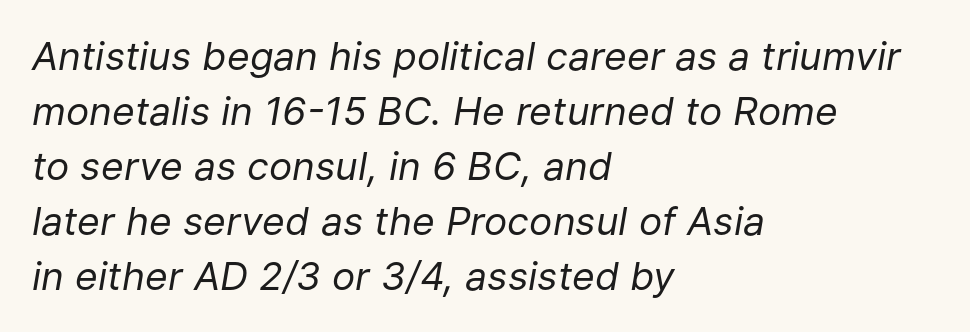
{"italic": "yes", "lean": "right", "slant_degrees": 9, "bold": "no", "weight": "regular", "width": "normal", "stroke_contrast": "low", "x_height": "medium", "monospaced": "no", "underline": "no", "align": "left", "line_spacing": "normal", "line_spacing_ratio": 1.41, "letter_spacing": "normal", "letter_spacing_em": 0.0, "glyph_px": 39}
